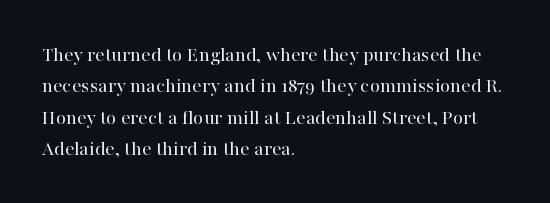
The image shows 21 px text type, upright; set left-aligned, normal line spacing (1.5x), normal letter spacing, not underlined.
